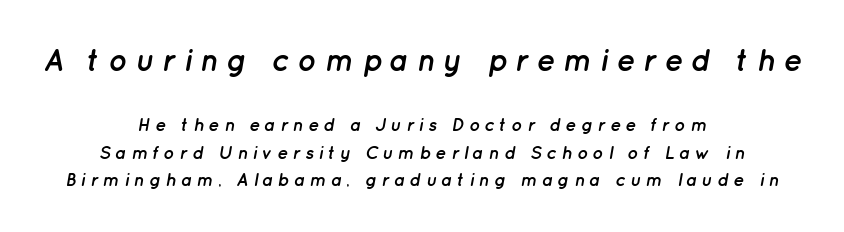
{"italic": "yes", "lean": "right", "slant_degrees": 12, "bold": "yes", "weight": "semibold", "width": "normal", "stroke_contrast": "low", "x_height": "medium", "monospaced": "no", "underline": "no", "align": "center", "line_spacing": "normal", "line_spacing_ratio": 1.53, "letter_spacing": "wide", "letter_spacing_em": 0.25, "larger_block": "first", "size_ratio": 1.72, "glyph_px": 31}
